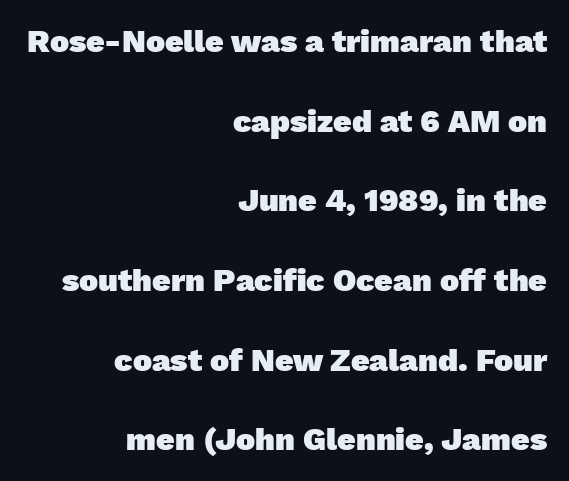
{"serif": "no", "bold": "yes", "weight": "heavy", "width": "normal", "stroke_contrast": "low", "x_height": "medium", "monospaced": "no", "underline": "no", "align": "right", "line_spacing": "loose", "line_spacing_ratio": 2.49, "letter_spacing": "normal", "letter_spacing_em": 0.0, "glyph_px": 32}
